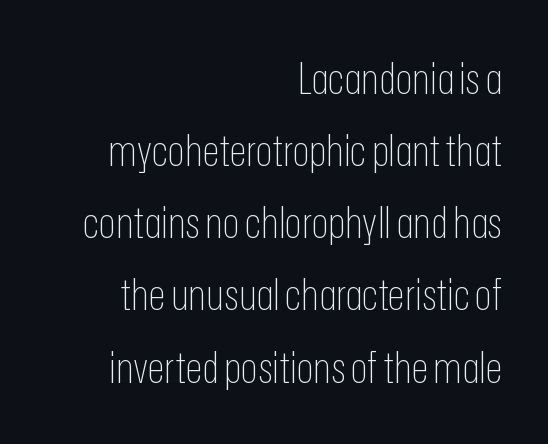
{"serif": "no", "italic": "no", "bold": "no", "weight": "thin", "width": "condensed", "stroke_contrast": "low", "x_height": "medium", "monospaced": "no", "underline": "no", "align": "right", "line_spacing": "normal", "line_spacing_ratio": 1.64, "letter_spacing": "normal", "letter_spacing_em": 0.0, "glyph_px": 44}
